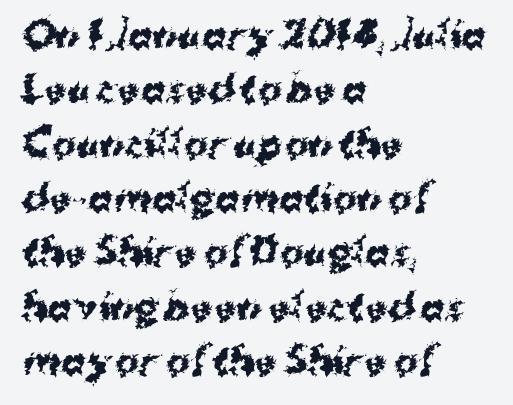
Q: Is the text bold? A: Yes.
Q: Is the text italic (slanted)? A: Yes.
Q: Is the typeface a serif or a sans-serif typeface? A: Sans-serif.
Q: Is the text underlined? A: No.
Q: How is the paragraph aligned? A: Left-aligned.
Q: Is the spacing between letters normal or unusually wide? A: Normal.
Q: Is the spacing between lines tight, normal or loose? A: Normal.
Q: Width (condensed, normal, or wide)? A: Normal.
Q: Stroke contrast? A: Medium.
Q: x-height? A: Medium.
Q: Monospaced? A: No.
